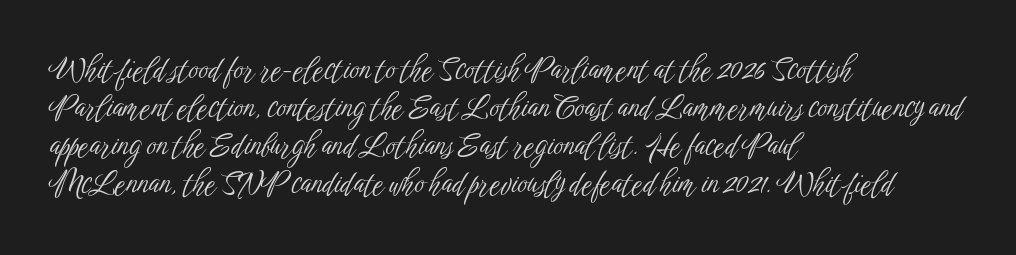
{"serif": "no", "bold": "no", "weight": "light", "width": "condensed", "stroke_contrast": "low", "x_height": "medium", "monospaced": "no", "underline": "no", "align": "left", "line_spacing": "normal", "line_spacing_ratio": 1.27, "letter_spacing": "normal", "letter_spacing_em": 0.0, "glyph_px": 30}
